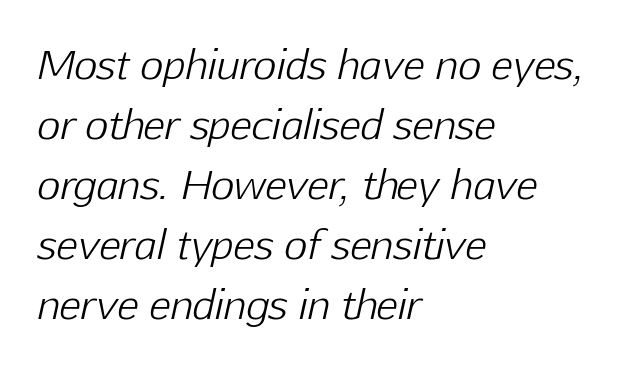
Q: Is the text bold? A: No.
Q: Is the text italic (slanted)? A: Yes, it leans right by about 12 degrees.
Q: Is the text underlined? A: No.
Q: How is the paragraph aligned? A: Left-aligned.
Q: Is the spacing between letters normal or unusually wide? A: Normal.
Q: Is the spacing between lines tight, normal or loose? A: Normal.
Q: Width (condensed, normal, or wide)? A: Normal.
Q: Stroke contrast? A: Low.
Q: x-height? A: Medium.
Q: Monospaced? A: No.
